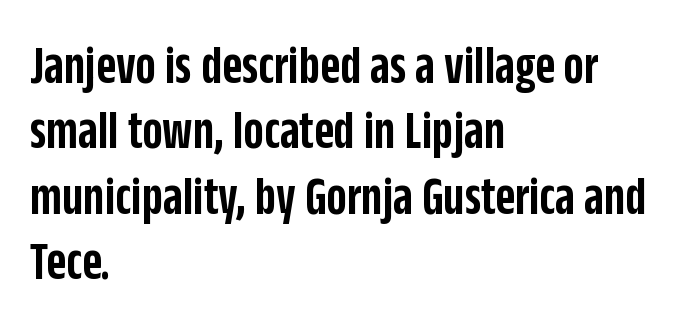
Q: Is the text bold? A: Semi-bold.
Q: Is the text italic (slanted)? A: No, it is upright.
Q: Is the typeface a serif or a sans-serif typeface? A: Sans-serif.
Q: Is the text underlined? A: No.
Q: How is the paragraph aligned? A: Left-aligned.
Q: Is the spacing between letters normal or unusually wide? A: Normal.
Q: Width (condensed, normal, or wide)? A: Condensed.
Q: Stroke contrast? A: Low.
Q: x-height? A: Large.
Q: Monospaced? A: No.
